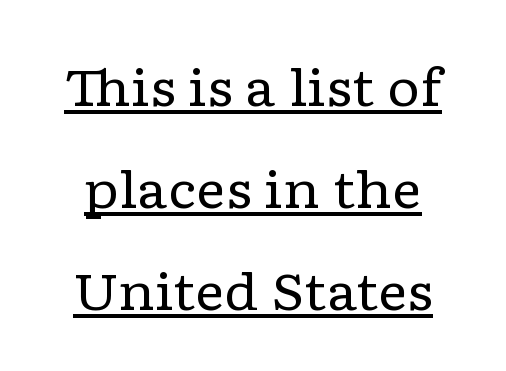
Q: Is the text bold? A: No.
Q: Is the text italic (slanted)? A: No, it is upright.
Q: Is the typeface a serif or a sans-serif typeface? A: Serif.
Q: Is the text underlined? A: Yes.
Q: Is the spacing between letters normal or unusually wide? A: Normal.
Q: Is the spacing between lines tight, normal or loose? A: Loose.
Q: Width (condensed, normal, or wide)? A: Wide.
Q: Stroke contrast? A: Low.
Q: x-height? A: Medium.
Q: Monospaced? A: No.
